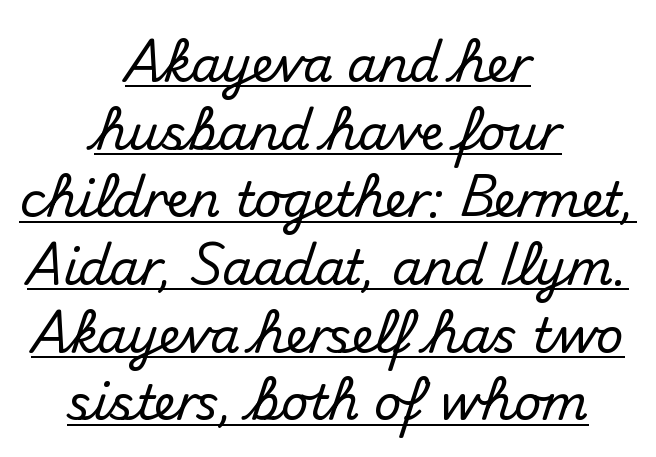
The image shows 48 px sans-serif type; set centered, normal line spacing (1.41x), normal letter spacing, underlined; medium stroke contrast and a small x-height.
